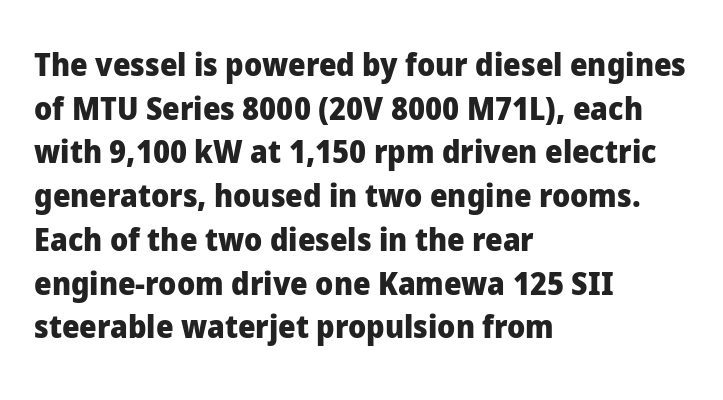
The image shows 31 px heavy sans-serif type, upright; set left-aligned, normal line spacing (1.41x), normal letter spacing, not underlined; low stroke contrast and a medium x-height.
